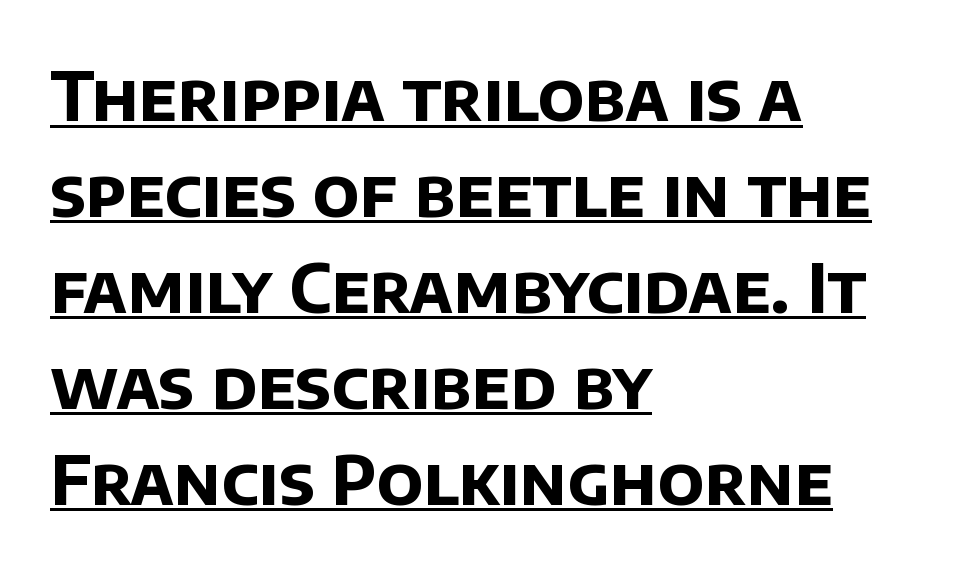
Q: Is the text bold? A: Yes.
Q: Is the typeface a serif or a sans-serif typeface? A: Sans-serif.
Q: Is the text underlined? A: Yes.
Q: How is the paragraph aligned? A: Left-aligned.
Q: Is the spacing between letters normal or unusually wide? A: Normal.
Q: Is the spacing between lines tight, normal or loose? A: Normal.
Q: Width (condensed, normal, or wide)? A: Normal.
Q: Stroke contrast? A: Low.
Q: x-height? A: Large.
Q: Monospaced? A: No.
